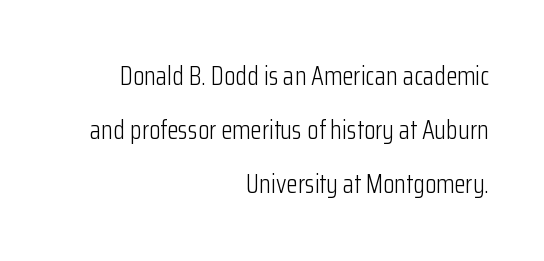
The image shows 26 px text type, upright; set right-aligned, loose line spacing (2.08x), normal letter spacing, not underlined.
